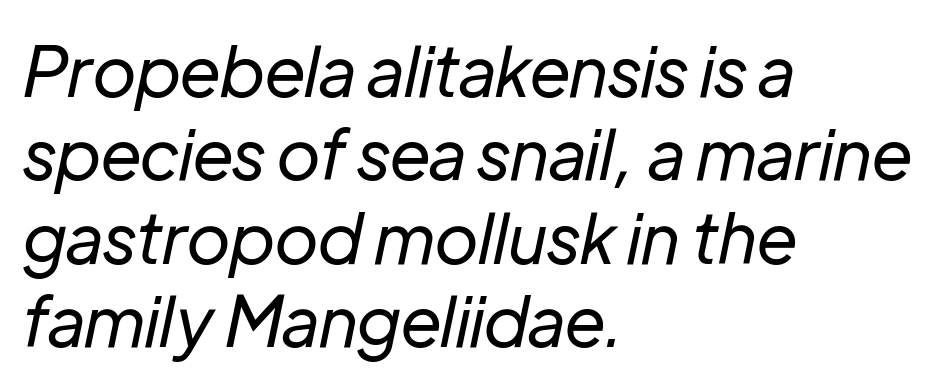
The image shows 69 px regular-weight type, italic (leaning right); set left-aligned, line spacing 1.21x, normal letter spacing, not underlined; low stroke contrast and a medium x-height.
